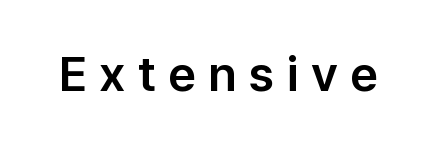
Q: Is the text italic (slanted)? A: No, it is upright.
Q: Is the typeface a serif or a sans-serif typeface? A: Sans-serif.
Q: Is the text underlined? A: No.
Q: Is the spacing between letters normal or unusually wide? A: Unusually wide.
Q: Width (condensed, normal, or wide)? A: Normal.
Q: Stroke contrast? A: Low.
Q: x-height? A: Medium.
Q: Monospaced? A: No.
